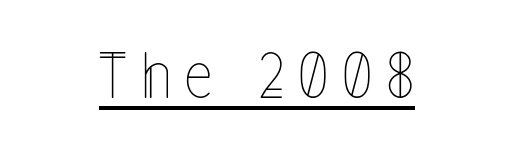
Q: Is the text bold? A: No.
Q: Is the text italic (slanted)? A: No, it is upright.
Q: Is the text underlined? A: Yes.
Q: Is the spacing between letters normal or unusually wide? A: Unusually wide.
Q: Width (condensed, normal, or wide)? A: Condensed.
Q: x-height? A: Medium.
Q: Monospaced? A: No.
